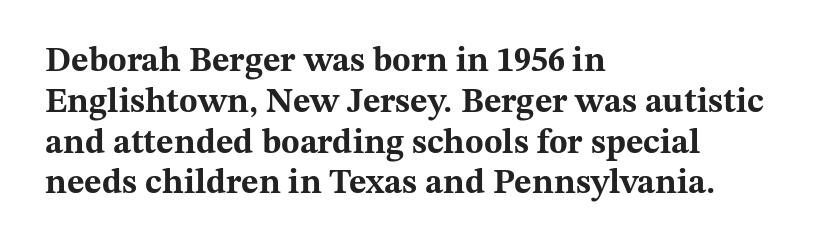
The image shows 34 px bold, wide serif type, upright; set left-aligned, line spacing 1.2x, normal letter spacing, not underlined; medium stroke contrast and a medium x-height.
